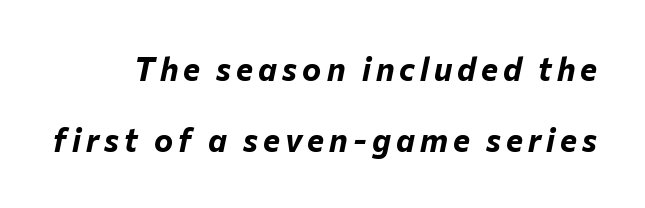
The image shows 32 px bold type, italic (leaning right); set loose line spacing (2.23x), not underlined; low stroke contrast and a medium x-height.
